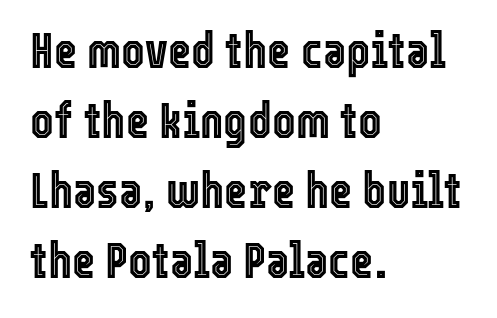
Looks like regular typesetting: each glyph gets only the width it needs. The rendering anchors every line to the left-hand side. A typesetter would call this zero additional tracking. Do the letters lean? They stand straight. Vertical spacing — default. Plain, unruled lines of type.
